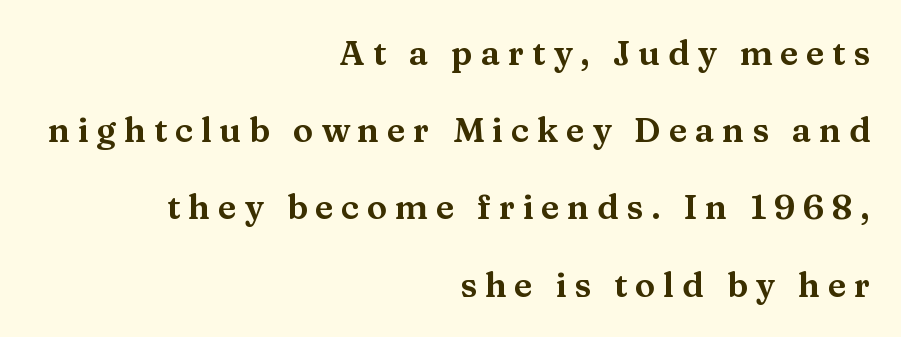
The letters stand straight up with perfectly vertical stems. These lines are composed in type with serifs. Only glyphs here, with clear space below each row. The lines in this sample share a right terminus and differ only in where they begin.
